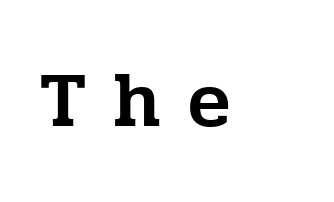
The ragged edge is on the right, which tells us the setting is flush left. The typeface chosen for these lines features serifs. Has an underline been added? It has not. Here the glyphs are tracked loosely, breaking word shapes into spaced letters.
